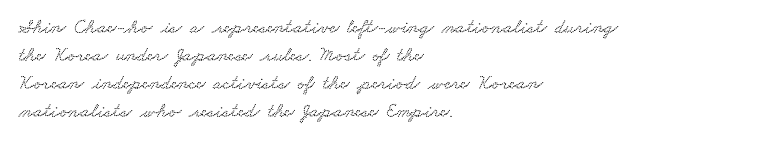
{"underline": "no", "align": "left", "line_spacing": "normal", "line_spacing_ratio": 1.4, "letter_spacing": "normal", "letter_spacing_em": 0.0, "glyph_px": 20}
